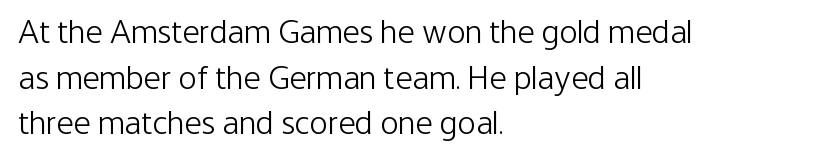
Q: Is the text bold? A: No.
Q: Is the text italic (slanted)? A: No, it is upright.
Q: Is the typeface a serif or a sans-serif typeface? A: Sans-serif.
Q: Is the text underlined? A: No.
Q: How is the paragraph aligned? A: Left-aligned.
Q: Is the spacing between letters normal or unusually wide? A: Normal.
Q: Is the spacing between lines tight, normal or loose? A: Normal.
Q: Width (condensed, normal, or wide)? A: Condensed.
Q: Stroke contrast? A: Low.
Q: x-height? A: Medium.
Q: Monospaced? A: No.
